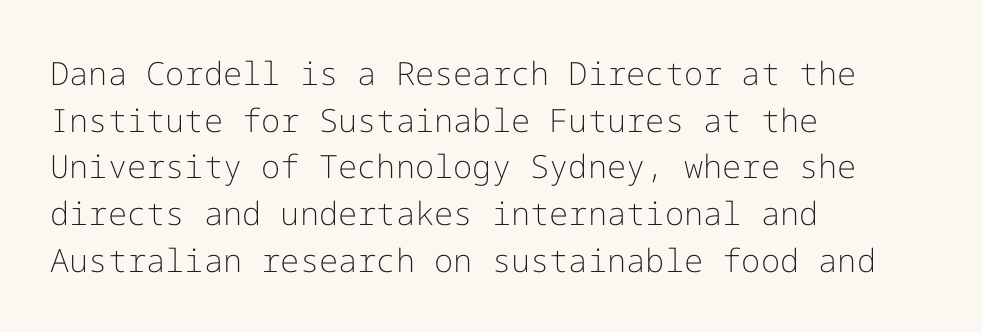
{"serif": "no", "italic": "no", "bold": "no", "weight": "light", "width": "normal", "stroke_contrast": "low", "x_height": "medium", "underline": "no", "align": "left", "line_spacing": "normal", "line_spacing_ratio": 1.46, "letter_spacing": "normal", "letter_spacing_em": 0.0, "glyph_px": 32}
